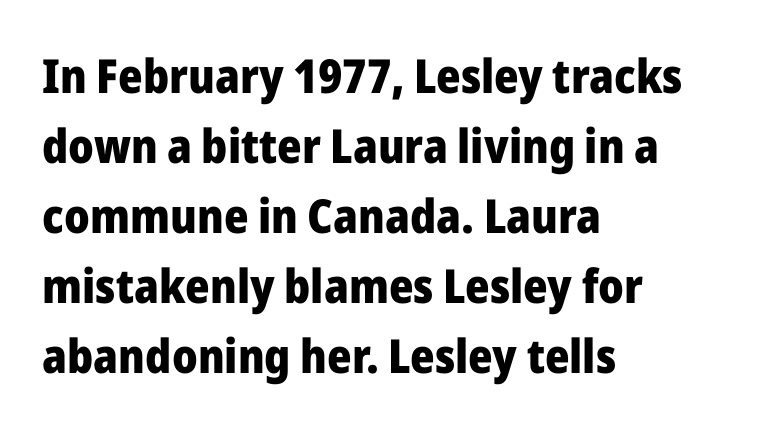
Do the letters lean? They stand straight. A normal amount of white space separates one row of letters from the next. This sample uses plain, unmodified letter spacing. Each glyph is drawn with heavy, bold strokes.
